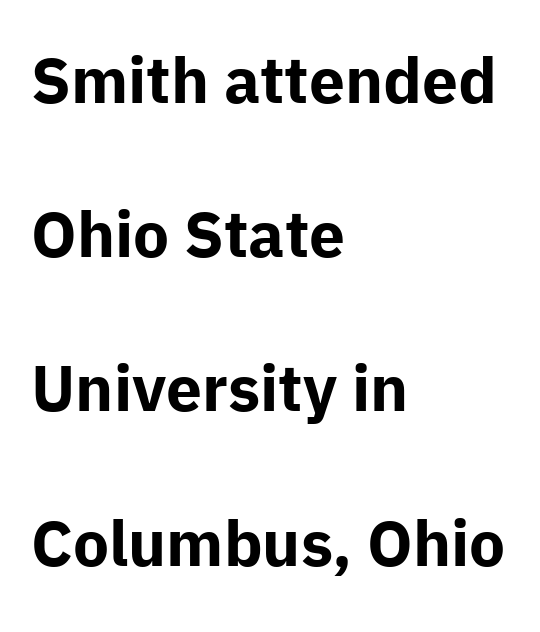
{"serif": "no", "italic": "no", "bold": "yes", "weight": "bold", "width": "normal", "stroke_contrast": "low", "x_height": "medium", "monospaced": "no", "underline": "no", "align": "left", "line_spacing": "loose", "line_spacing_ratio": 2.41, "letter_spacing": "normal", "letter_spacing_em": 0.0, "glyph_px": 64}
